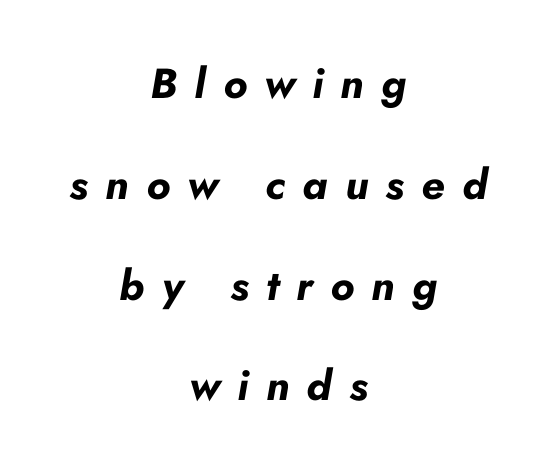
{"italic": "yes", "lean": "right", "slant_degrees": 10, "bold": "yes", "weight": "bold", "width": "normal", "stroke_contrast": "low", "x_height": "small", "monospaced": "no", "underline": "no", "align": "center", "line_spacing": "loose", "line_spacing_ratio": 2.4, "letter_spacing": "wide", "letter_spacing_em": 0.41, "glyph_px": 42}
